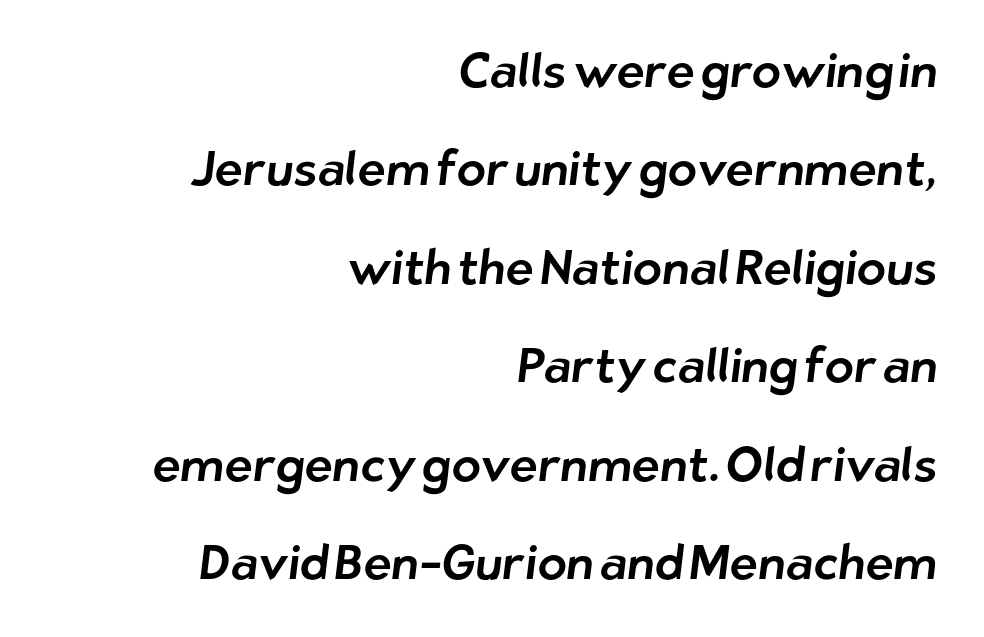
No extra tracking has been applied to these lines. Spacing verdict: proportional, widths tailored to each character. These lines are composed in type without serifs. A great deal of white space separates one row of letters from the next. The lines are quadded right. Beneath every word, the page is bare.
